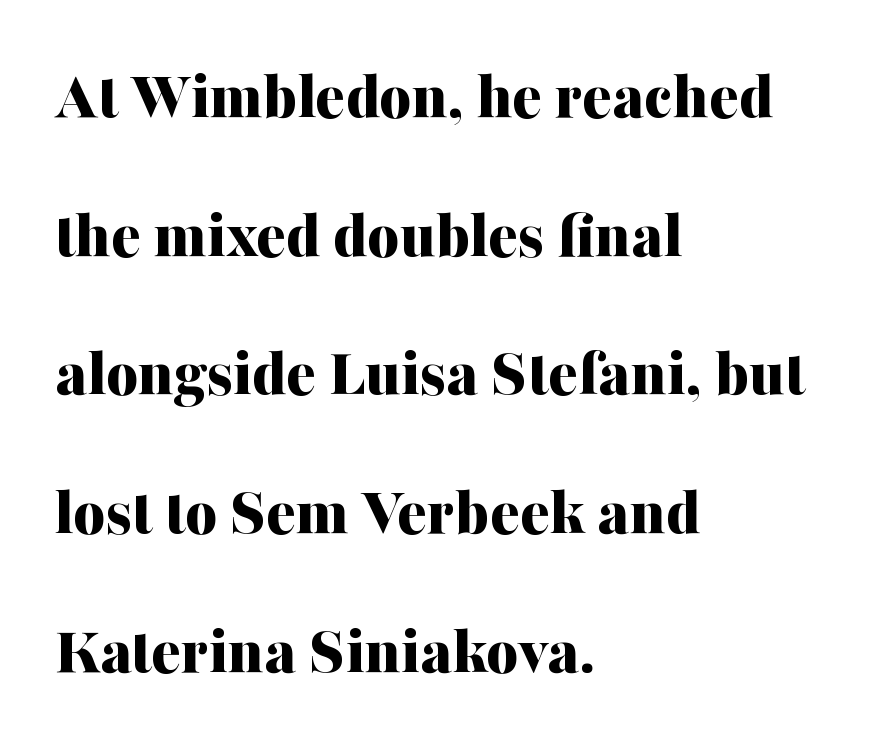
The image shows 69 px bold serif type, upright; set left-aligned, loose line spacing (2.01x), normal letter spacing, not underlined; medium stroke contrast and a medium x-height.
